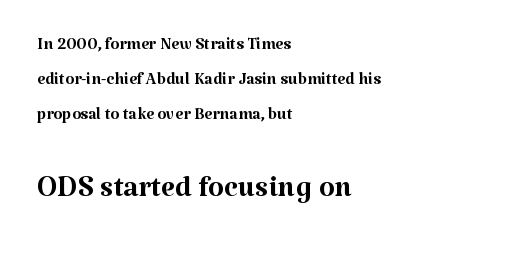
Q: Is the text bold? A: No.
Q: Is the text italic (slanted)? A: No, it is upright.
Q: Is the typeface a serif or a sans-serif typeface? A: Serif.
Q: Is the text underlined? A: No.
Q: How is the paragraph aligned? A: Left-aligned.
Q: Is the spacing between letters normal or unusually wide? A: Normal.
Q: Is the spacing between lines tight, normal or loose? A: Normal.
Q: Which block of text is set in a larger size, the first (top) or the second (bottom)? A: The second (bottom) one.
Q: Width (condensed, normal, or wide)? A: Normal.
Q: Stroke contrast? A: Medium.
Q: x-height? A: Medium.
Q: Monospaced? A: No.
